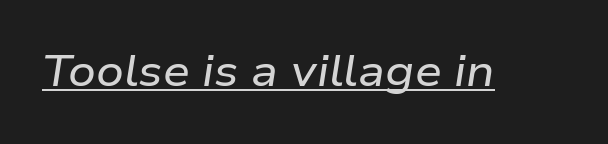
{"italic": "yes", "lean": "right", "slant_degrees": 9, "width": "wide", "stroke_contrast": "low", "x_height": "medium", "monospaced": "no", "underline": "yes", "letter_spacing": "normal", "letter_spacing_em": 0.0, "glyph_px": 43}
